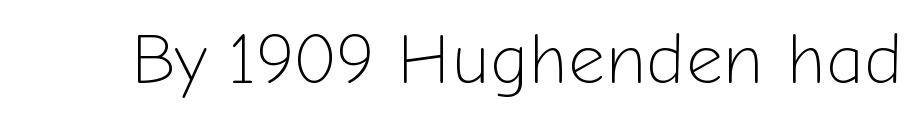
The image shows 71 px light sans-serif type, upright; set normal letter spacing, not underlined; low stroke contrast and a medium x-height.
